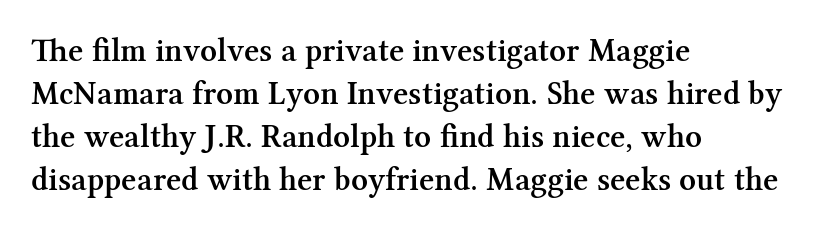
A typesetter would call this proportional, since set widths differ per character. Note: serifs present on the glyphs. The rendering uses a moderate line-height, typical for paragraphs. A typesetter would call this zero additional tracking. Typesetter's note: demi weight, one step under bold.
